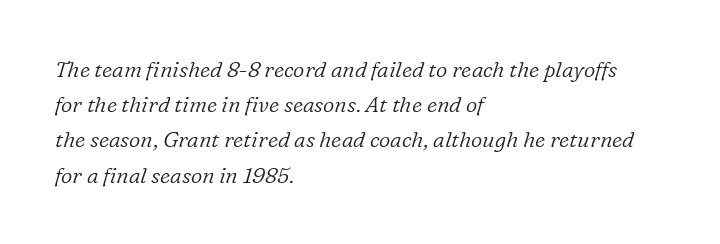
Notice how the stems are inclined rather than vertical — that's the hallmark of italics. Heft: none added — not bold. This sample uses plain, unmodified letter spacing. Descenders hang freely into open space. This sample is left-justified, so line endings fall wherever the words run out.
